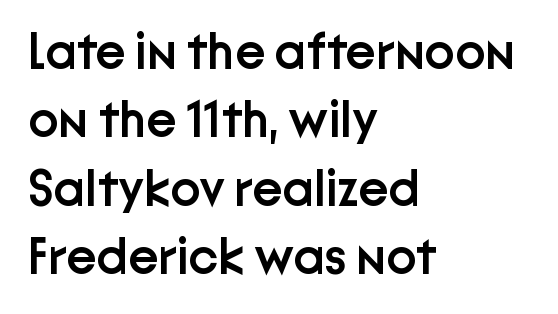
Q: Is the text bold? A: Semi-bold.
Q: Is the text italic (slanted)? A: No, it is upright.
Q: Is the typeface a serif or a sans-serif typeface? A: Sans-serif.
Q: Is the text underlined? A: No.
Q: How is the paragraph aligned? A: Left-aligned.
Q: Is the spacing between letters normal or unusually wide? A: Normal.
Q: Is the spacing between lines tight, normal or loose? A: Normal.
Q: Width (condensed, normal, or wide)? A: Normal.
Q: Stroke contrast? A: Low.
Q: x-height? A: Medium.
Q: Monospaced? A: No.
